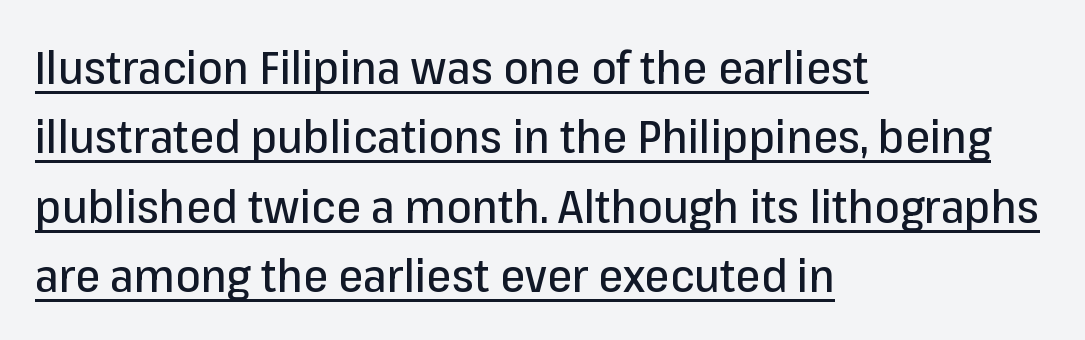
Q: Is the text italic (slanted)? A: No, it is upright.
Q: Is the typeface a serif or a sans-serif typeface? A: Sans-serif.
Q: Is the text underlined? A: Yes.
Q: How is the paragraph aligned? A: Left-aligned.
Q: Is the spacing between letters normal or unusually wide? A: Normal.
Q: Is the spacing between lines tight, normal or loose? A: Normal.
Q: Width (condensed, normal, or wide)? A: Normal.
Q: Stroke contrast? A: Low.
Q: x-height? A: Medium.
Q: Monospaced? A: No.
